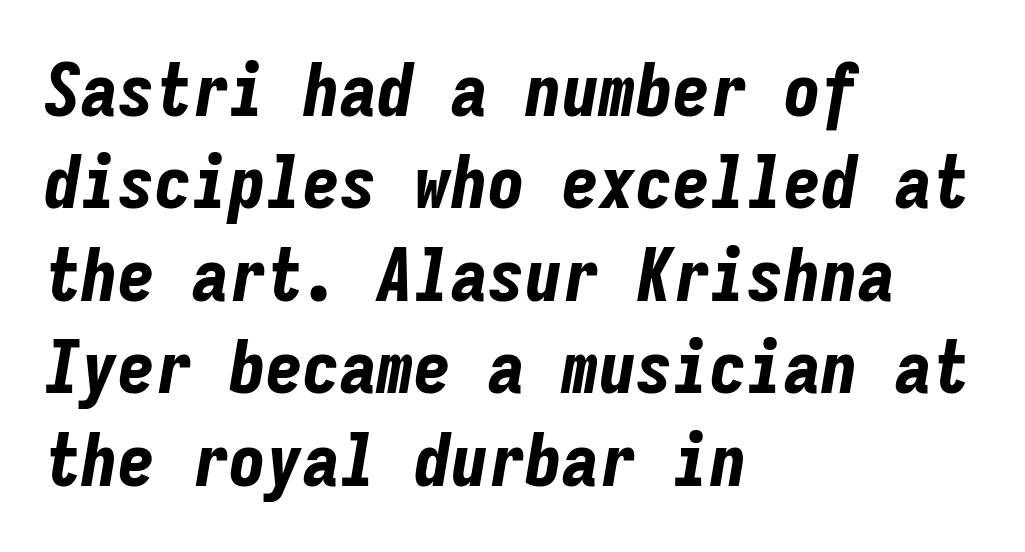
You could call the tracking neutral — neither tight nor loose. Does the lettering tilt? It does — this is italic. Thick stems and heavy bowls — unmistakably bold. This sample has the even, mechanical cadence of fixed-width lettering. Does the leading feel generous? No, just average. Which margin do the lines hug? The left one — the right edge is uneven.
